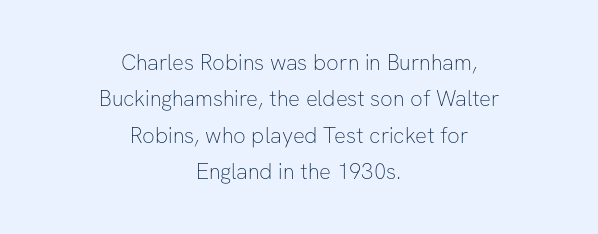
Designer's note — italics off, roman on. No heavy texture on the line: the type isn't bold. Casual observation: everything's sitting right in the middle. Any mark beneath the type? The region is blank. Successive baselines arrive at the customary interval. The letterforms sit shoulder to shoulder at normal distance.
